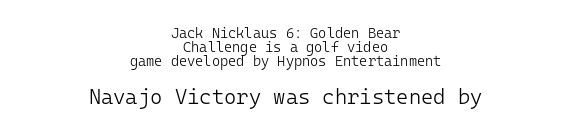
Q: Is the text bold? A: No.
Q: Is the text italic (slanted)? A: No, it is upright.
Q: Is the text underlined? A: No.
Q: How is the paragraph aligned? A: Centered.
Q: Is the spacing between letters normal or unusually wide? A: Normal.
Q: Is the spacing between lines tight, normal or loose? A: Tight.
Q: Which block of text is set in a larger size, the first (top) or the second (bottom)? A: The second (bottom) one.
